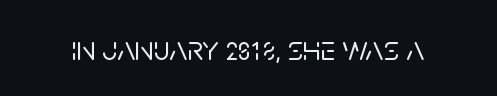
The image shows 35 px sans-serif type, upright; set normal letter spacing, not underlined; low stroke contrast and a large x-height.
